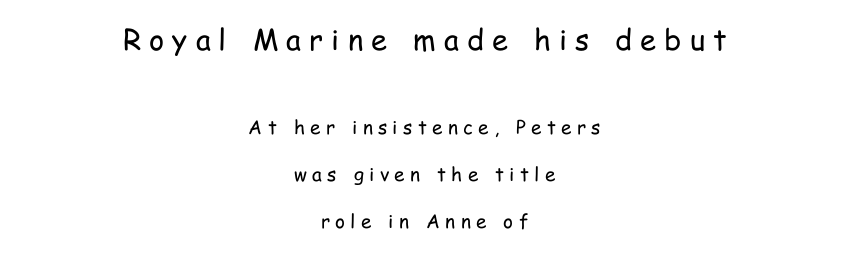
What's the leading like? Stretched, with rows far apart. A quiet, ordinary-to-light weight characterises the typeface. Here the first block reads like a headline and the second like body copy. Here the glyphs are tracked loosely, breaking word shapes into spaced letters. Teacher's note: observe the equal gaps on both sides — that is centered alignment.
